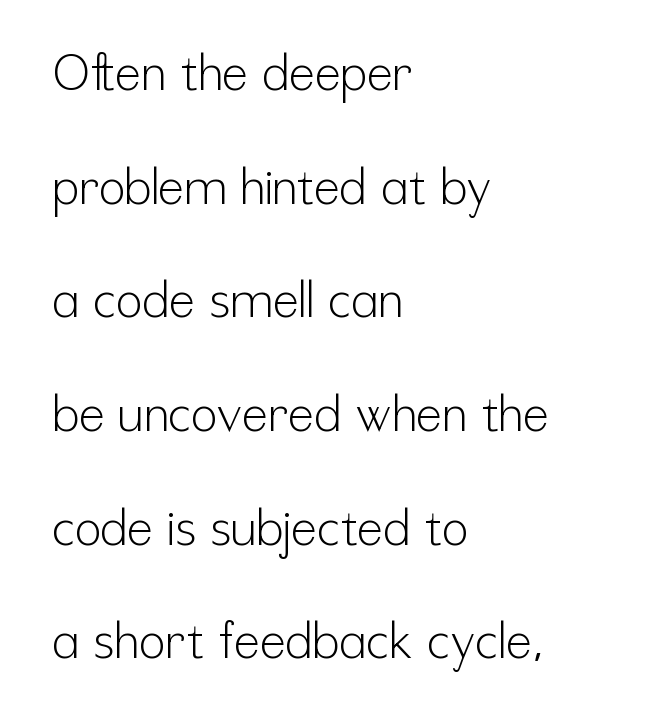
{"serif": "no", "italic": "no", "bold": "no", "weight": "light", "width": "condensed", "stroke_contrast": "low", "x_height": "medium", "monospaced": "no", "underline": "no", "align": "left", "line_spacing": "loose", "line_spacing_ratio": 2.32, "letter_spacing": "normal", "letter_spacing_em": 0.0, "glyph_px": 49}
